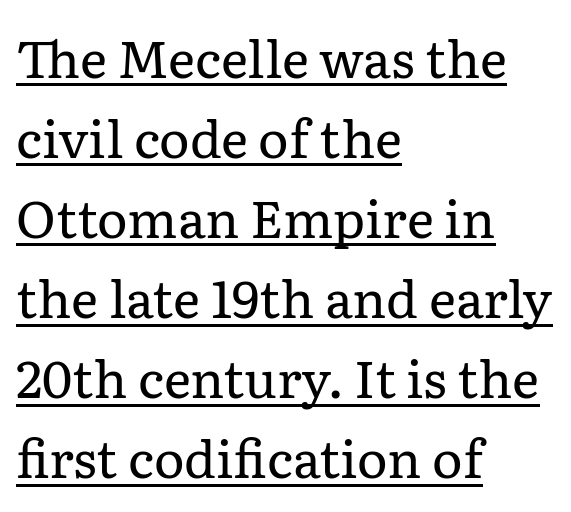
Q: Is the text bold? A: No.
Q: Is the text italic (slanted)? A: No, it is upright.
Q: Is the typeface a serif or a sans-serif typeface? A: Serif.
Q: Is the text underlined? A: Yes.
Q: How is the paragraph aligned? A: Left-aligned.
Q: Is the spacing between letters normal or unusually wide? A: Normal.
Q: Is the spacing between lines tight, normal or loose? A: Normal.
Q: Width (condensed, normal, or wide)? A: Normal.
Q: Stroke contrast? A: Low.
Q: x-height? A: Medium.
Q: Monospaced? A: No.
